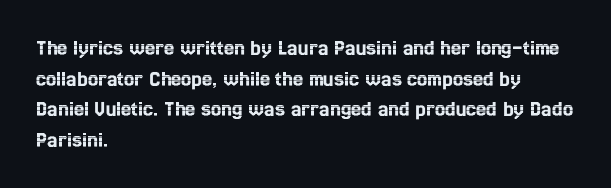
The image shows 23 px text type, upright; set left-aligned, normal line spacing (1.33x), normal letter spacing, not underlined.
